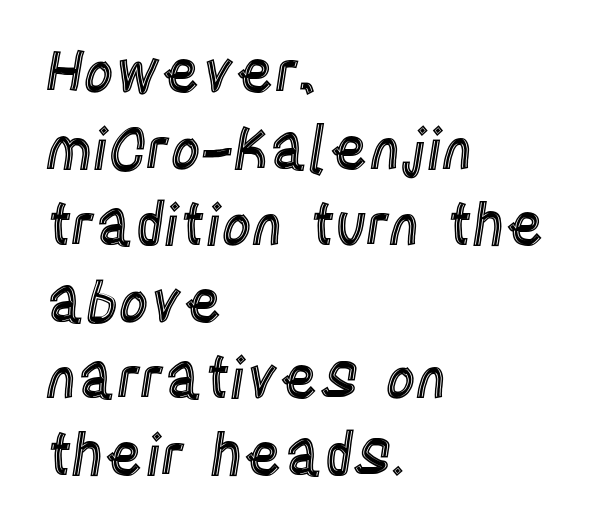
{"width": "condensed", "x_height": "large", "monospaced": "no", "underline": "no", "align": "left", "line_spacing": "normal", "line_spacing_ratio": 1.32, "letter_spacing": "normal", "letter_spacing_em": 0.0, "glyph_px": 58}
